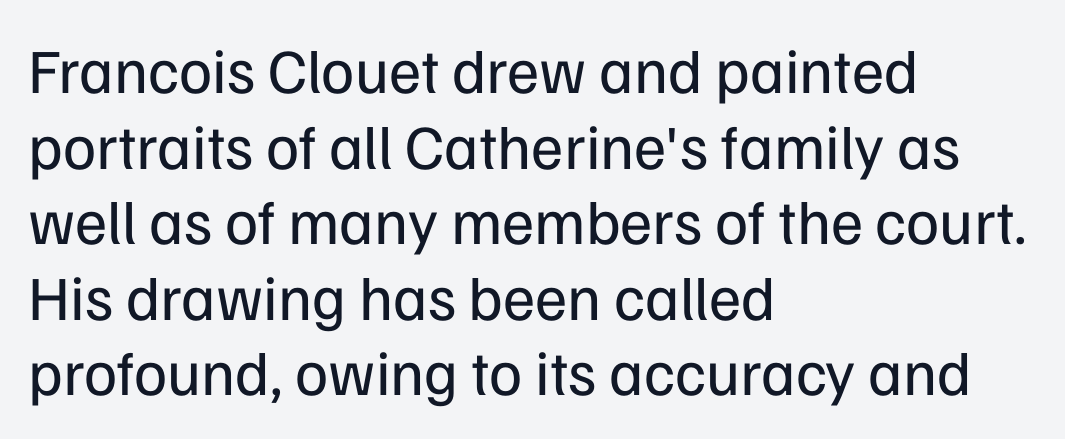
The image shows 63 px regular-weight sans-serif type, upright; set left-aligned, line spacing 1.2x, normal letter spacing, not underlined; low stroke contrast and a medium x-height.
